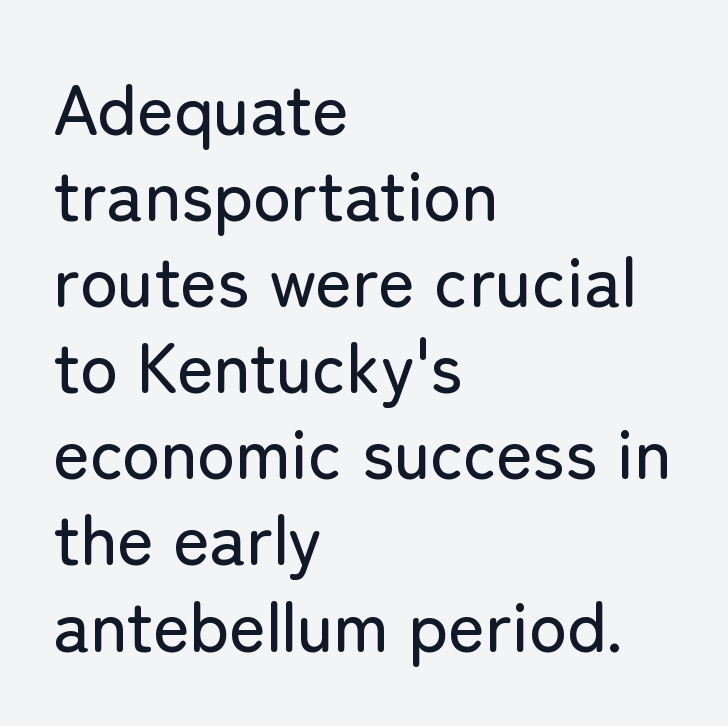
This sample uses a sans-serif face. A typesetter would call this zero additional tracking. Only glyphs here, with clear space below each row. If you drew a ruler down the left edge, every line would touch it. The letters stand straight up with perfectly vertical stems. Spacing verdict: proportional, widths tailored to each character.
